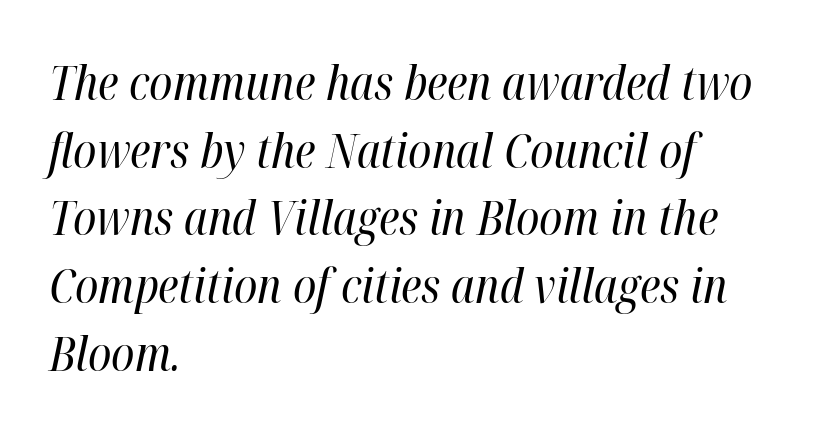
The type is set solid horizontally, with unmodified tracking. The face used here has a pronounced slope to its letters. These lines are set flush left with a ragged right edge. Varying glyph widths throughout — classic text-font behaviour. The weight tops out at a normal text grade. Any mark beneath the type? The region is blank.
